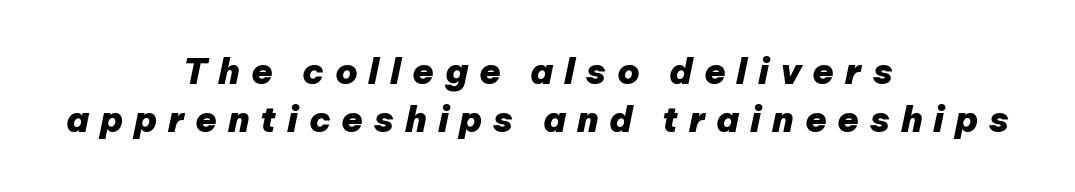
These lines are centered, leaving both edges ragged. Looks like regular typesetting: each glyph gets only the width it needs. A full-strength bold gives these letters their thick strokes. Quick note: italic.
